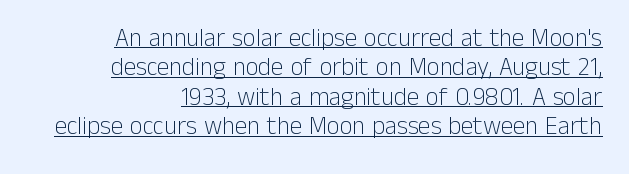
Q: Is the text bold? A: No.
Q: Is the text italic (slanted)? A: No, it is upright.
Q: Is the text underlined? A: Yes.
Q: How is the paragraph aligned? A: Right-aligned.
Q: Is the spacing between letters normal or unusually wide? A: Normal.
